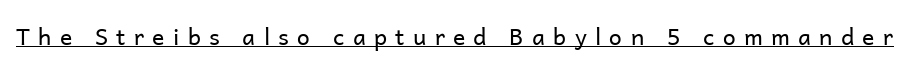
Style check: upright. The weight tops out at a normal text grade. The letterforms stand isolated, each surrounded by extra space. The specimen includes a rule beneath the text block's lines.
